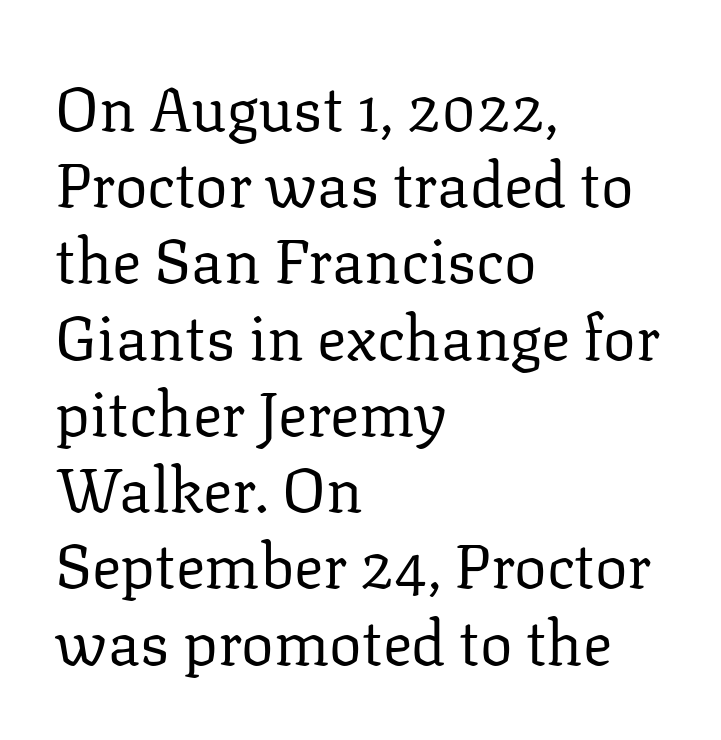
The image shows 61 px regular-weight serif type, upright; set left-aligned, normal line spacing (1.25x), normal letter spacing, not underlined; low stroke contrast and a medium x-height.
